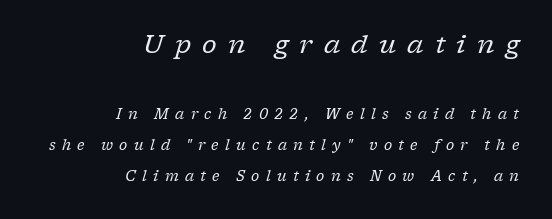
The image shows 25 px text type, italic (leaning right); set right-aligned, loose line spacing (2.21x), unusually wide letter spacing (+0.45 em), not underlined; the first (top) block is 1.79x larger.
